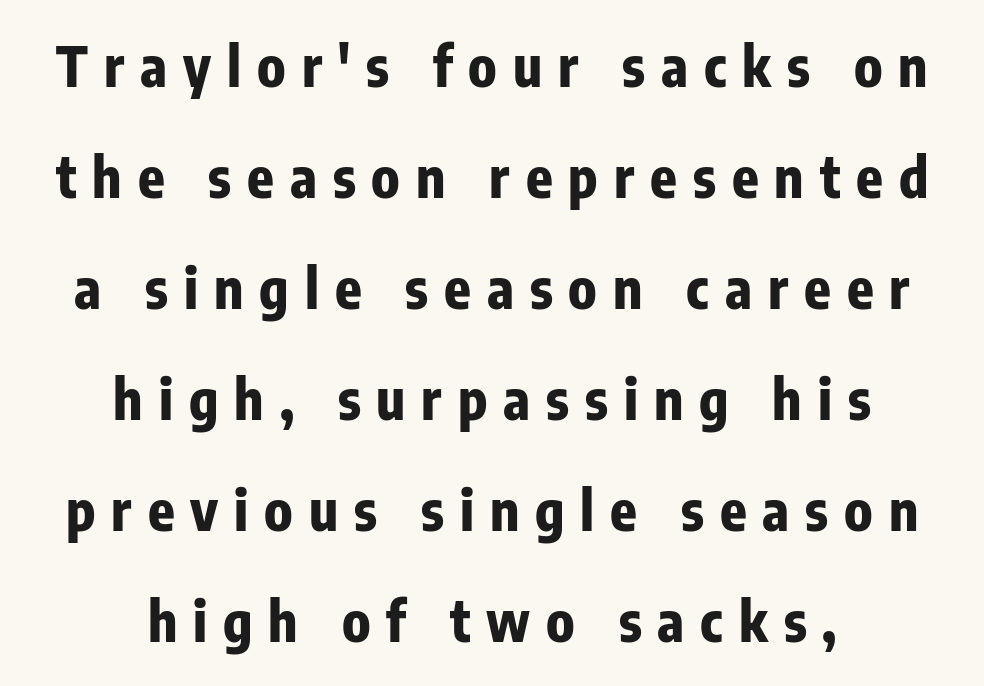
Q: Is the text bold? A: Yes.
Q: Is the text italic (slanted)? A: No, it is upright.
Q: Is the typeface a serif or a sans-serif typeface? A: Sans-serif.
Q: Is the text underlined? A: No.
Q: How is the paragraph aligned? A: Centered.
Q: Is the spacing between letters normal or unusually wide? A: Unusually wide.
Q: Is the spacing between lines tight, normal or loose? A: Loose.
Q: Width (condensed, normal, or wide)? A: Condensed.
Q: Stroke contrast? A: Low.
Q: x-height? A: Medium.
Q: Monospaced? A: No.
